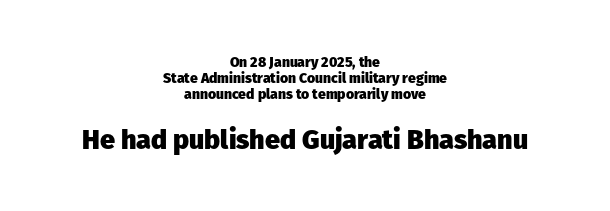
The image shows 27 px bold type, upright; set centered, line spacing 1.16x, normal letter spacing, not underlined; the second (bottom) block is 1.93x larger.
